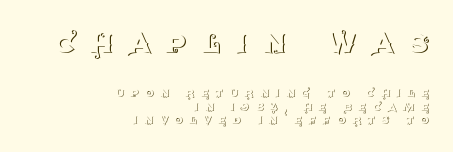
{"serif": "yes", "italic": "no", "bold": "no", "weight": "thin", "width": "normal", "stroke_contrast": "medium", "x_height": "large", "monospaced": "no", "underline": "no", "align": "right", "line_spacing": "tight", "line_spacing_ratio": 0.97, "letter_spacing": "wide", "letter_spacing_em": 0.45, "larger_block": "first", "size_ratio": 2.5, "glyph_px": 35}
